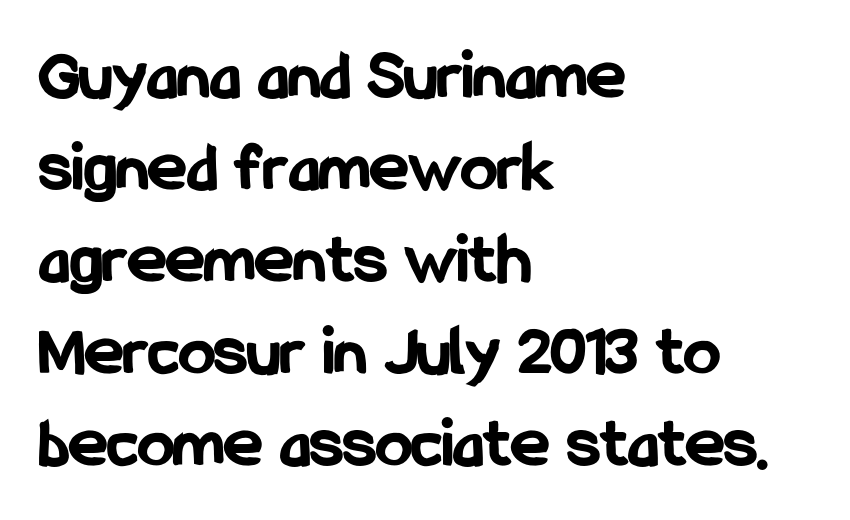
Q: Is the text bold? A: Yes.
Q: Is the text italic (slanted)? A: No, it is upright.
Q: Is the typeface a serif or a sans-serif typeface? A: Sans-serif.
Q: Is the text underlined? A: No.
Q: How is the paragraph aligned? A: Left-aligned.
Q: Is the spacing between letters normal or unusually wide? A: Normal.
Q: Is the spacing between lines tight, normal or loose? A: Normal.
Q: Width (condensed, normal, or wide)? A: Condensed.
Q: Stroke contrast? A: Low.
Q: x-height? A: Medium.
Q: Monospaced? A: No.
